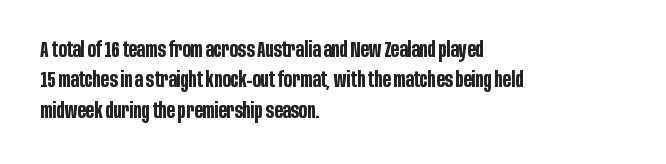
The image shows 21 px bold type, upright; set left-aligned, normal line spacing (1.45x), normal letter spacing, not underlined.
